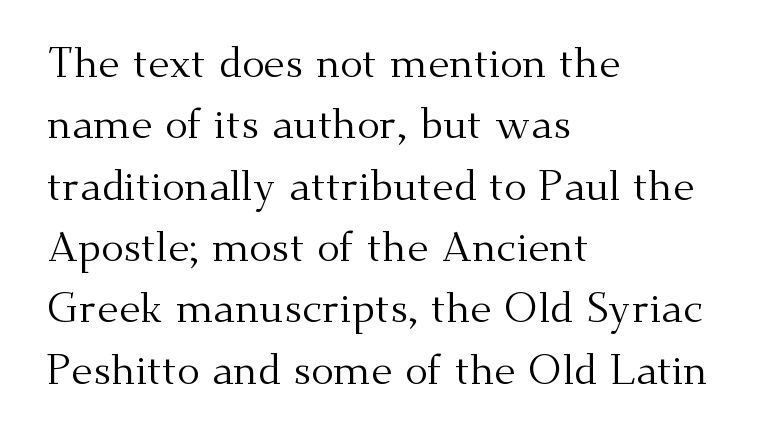
{"serif": "yes", "italic": "no", "bold": "no", "weight": "regular", "width": "normal", "stroke_contrast": "medium", "x_height": "small", "monospaced": "no", "underline": "no", "align": "left", "line_spacing": "normal", "line_spacing_ratio": 1.46, "letter_spacing": "normal", "letter_spacing_em": 0.0, "glyph_px": 42}
